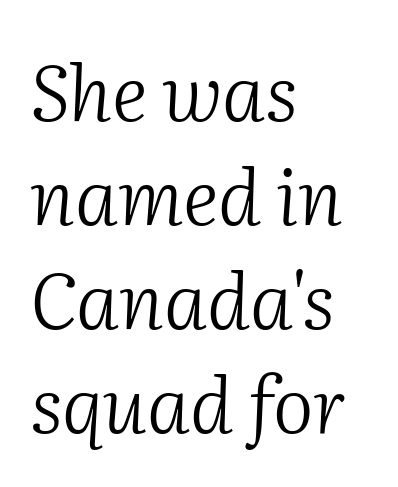
{"serif": "yes", "italic": "yes", "lean": "right", "slant_degrees": 2, "bold": "no", "weight": "light", "width": "normal", "stroke_contrast": "medium", "x_height": "medium", "monospaced": "no", "underline": "no", "align": "left", "line_spacing": "normal", "line_spacing_ratio": 1.35, "letter_spacing": "normal", "letter_spacing_em": 0.0, "glyph_px": 77}
